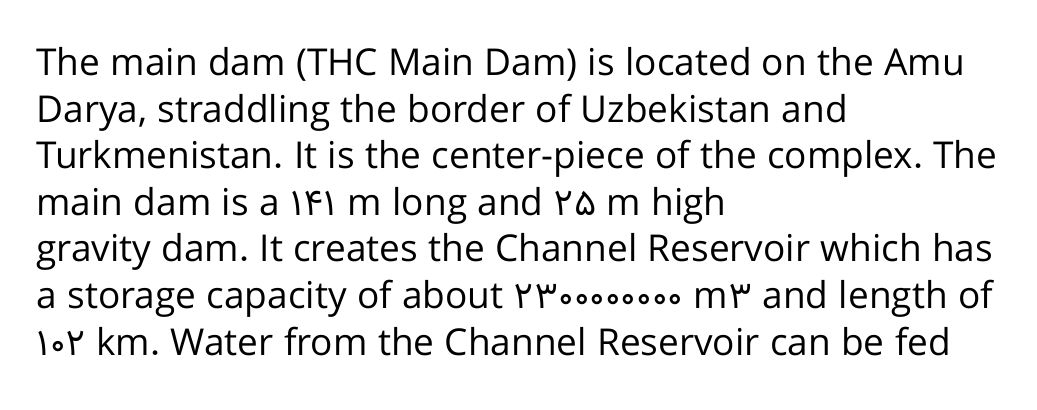
{"serif": "no", "italic": "no", "bold": "no", "weight": "regular", "width": "normal", "stroke_contrast": "low", "x_height": "medium", "monospaced": "no", "underline": "no", "align": "left", "line_spacing": "normal", "line_spacing_ratio": 1.26, "letter_spacing": "normal", "letter_spacing_em": 0.0, "glyph_px": 37}
